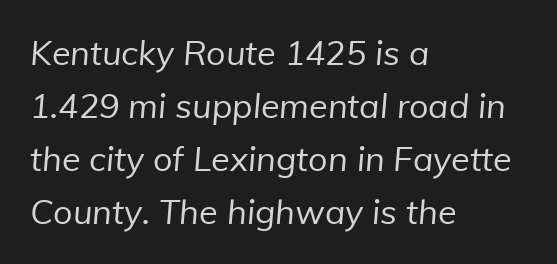
{"serif": "no", "bold": "no", "weight": "regular", "width": "normal", "stroke_contrast": "low", "x_height": "medium", "monospaced": "no", "underline": "no", "align": "left", "line_spacing": "normal", "line_spacing_ratio": 1.56, "letter_spacing": "normal", "letter_spacing_em": 0.0, "glyph_px": 34}
